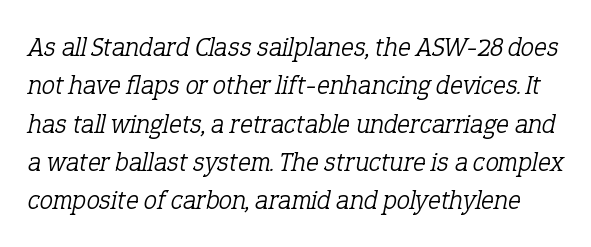
{"italic": "yes", "lean": "right", "slant_degrees": 12, "bold": "no", "underline": "no", "line_spacing": "normal", "line_spacing_ratio": 1.42, "letter_spacing": "normal", "letter_spacing_em": 0.0, "glyph_px": 27}
